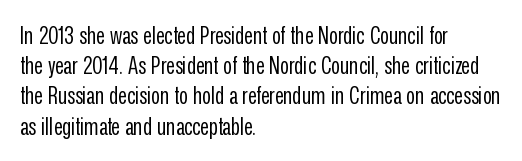
The weight would be labelled regular, book, light, or lighter still. Every stem runs plumb, perpendicular to the baseline. Descender tails drop into unmarked territory. One glance says typical: line gaps are just what's usual.
